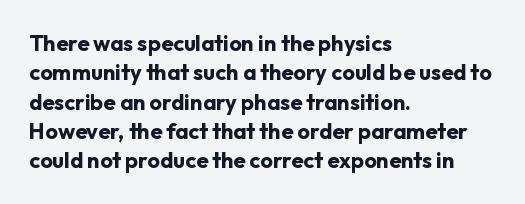
Every character sits straight up, as roman type does. Visually the block forms a straight wall on the left and a jagged coastline on the right. I'd describe the lettering as bold — thick and assertive. Unmarked baselines from the first word to the last.
